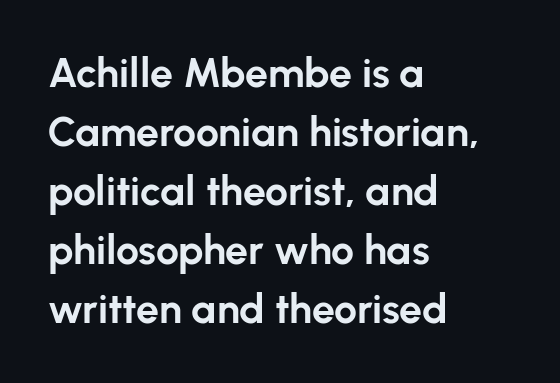
Students, this is bold: see how much ink each stroke carries. The space between consecutive lines is moderate. Style check: upright. Does the copy run flush right? No — it runs flush left. The gaps between neighbouring characters are ordinary and unremarkable. Nope, no serifs anywhere on these letters.
